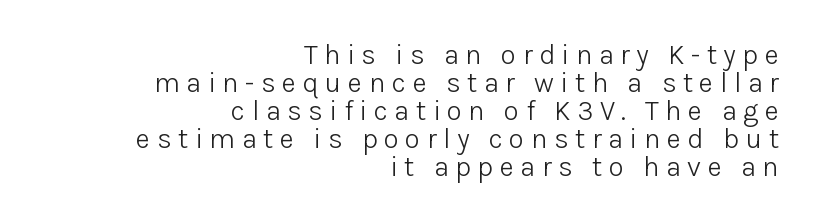
This block would grow much taller if given ordinary leading; it's compressed now. Casual observation: everything's shoved over to the right. The passage shown is not bold in any degree. The rendering uses natural spacing where letterforms have individual widths. Every stem runs plumb, perpendicular to the baseline. Classification — sans serif.
